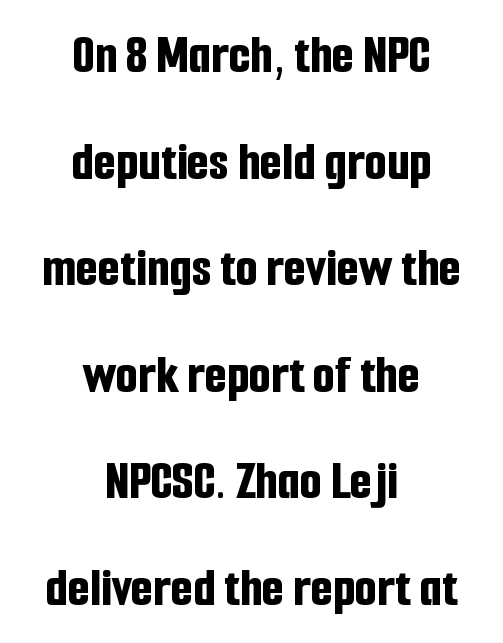
The image shows 57 px bold, condensed sans-serif type, upright; set centered, line spacing 1.87x, normal letter spacing, not underlined; low stroke contrast and a medium x-height.
